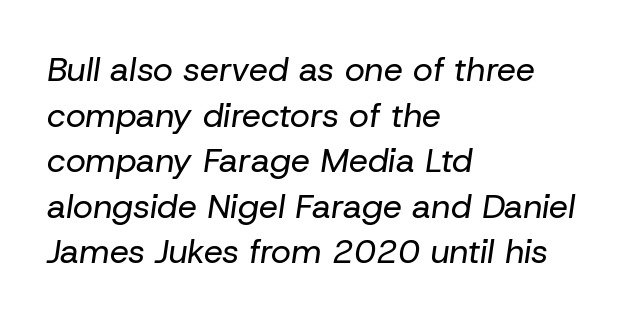
Regular leading. Character widths vary here, with narrow letters taking less room than wide ones. Compared with typical body copy, the letter spacing here is the same. Decoration check: the copy has no underline. The glyphs look as if they've been sheared to an angle. These glyphs show unthickened strokes, regular width or finer.
